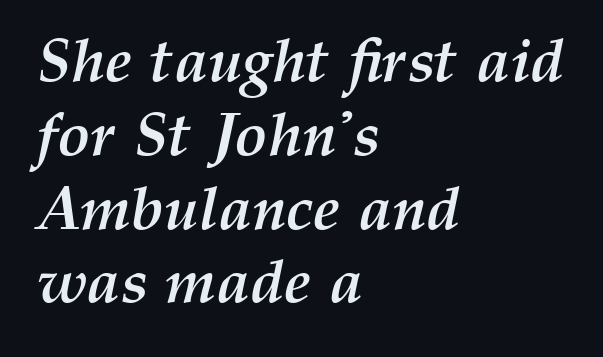
Q: Is the text bold? A: Yes.
Q: Is the text italic (slanted)? A: Yes, it leans right by about 12 degrees.
Q: Is the text underlined? A: No.
Q: How is the paragraph aligned? A: Left-aligned.
Q: Is the spacing between letters normal or unusually wide? A: Normal.
Q: Width (condensed, normal, or wide)? A: Normal.
Q: Stroke contrast? A: Medium.
Q: x-height? A: Medium.
Q: Monospaced? A: No.
